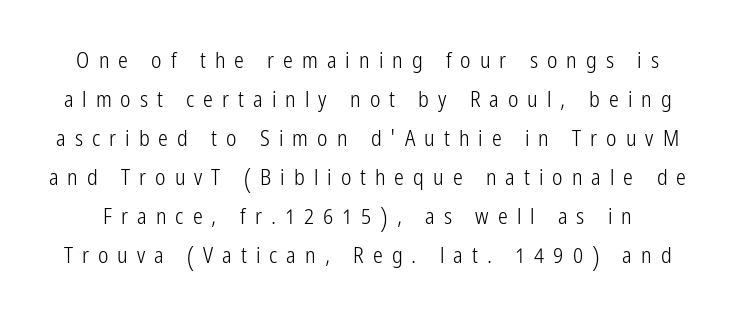
{"italic": "no", "bold": "no", "underline": "no", "line_spacing_ratio": 1.77, "letter_spacing": "wide", "letter_spacing_em": 0.41, "glyph_px": 22}
